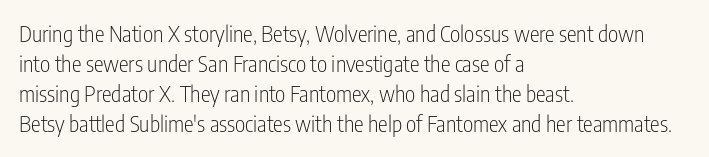
The image shows 22 px text type, upright; set left-aligned, normal line spacing (1.37x), normal letter spacing, not underlined.
